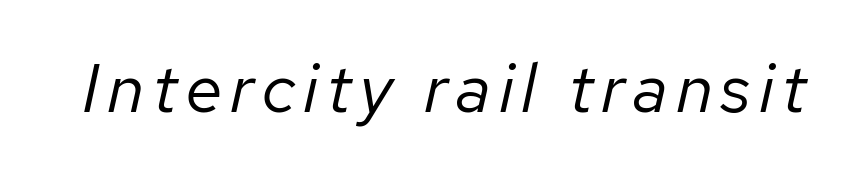
Check under the words: just untouched page. Character widths vary here, with narrow letters taking less room than wide ones. On a weight scale, this lands at 450 or below. Tall strokes in this sample are angled rather than plumb.
